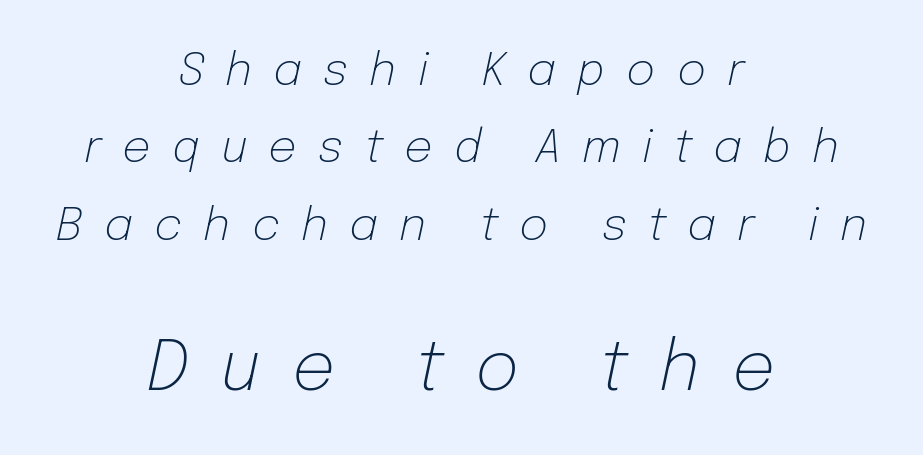
Q: Is the text bold? A: No.
Q: Is the text italic (slanted)? A: Yes, it leans right by about 12 degrees.
Q: Is the text underlined? A: No.
Q: How is the paragraph aligned? A: Centered.
Q: Is the spacing between letters normal or unusually wide? A: Unusually wide.
Q: Which block of text is set in a larger size, the first (top) or the second (bottom)? A: The second (bottom) one.
Q: Width (condensed, normal, or wide)? A: Normal.
Q: Stroke contrast? A: Low.
Q: x-height? A: Medium.
Q: Monospaced? A: No.
